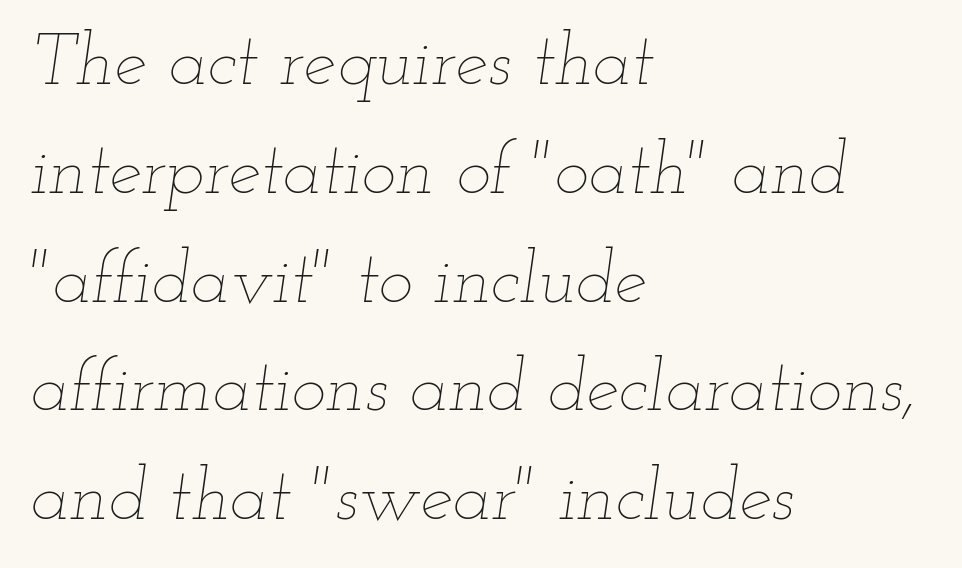
Q: Is the text bold? A: No.
Q: Is the text italic (slanted)? A: Yes, it leans right by about 12 degrees.
Q: Is the text underlined? A: No.
Q: How is the paragraph aligned? A: Left-aligned.
Q: Is the spacing between letters normal or unusually wide? A: Normal.
Q: Is the spacing between lines tight, normal or loose? A: Normal.
Q: Width (condensed, normal, or wide)? A: Wide.
Q: Stroke contrast? A: Low.
Q: x-height? A: Small.
Q: Monospaced? A: No.
